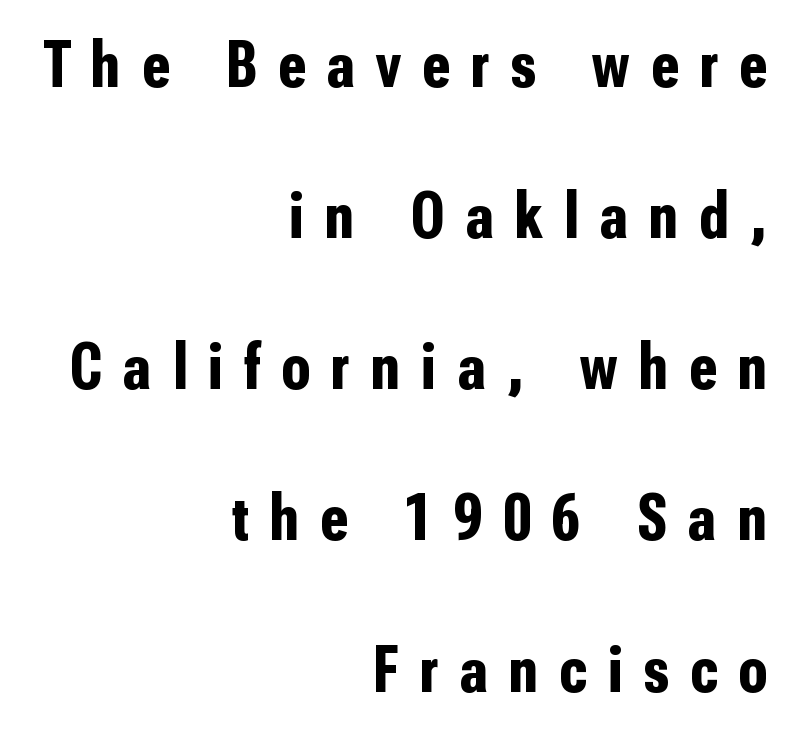
The image shows 66 px bold, condensed sans-serif type, upright; set right-aligned, loose line spacing (2.29x), unusually wide letter spacing (+0.32 em), not underlined; low stroke contrast and a medium x-height.
